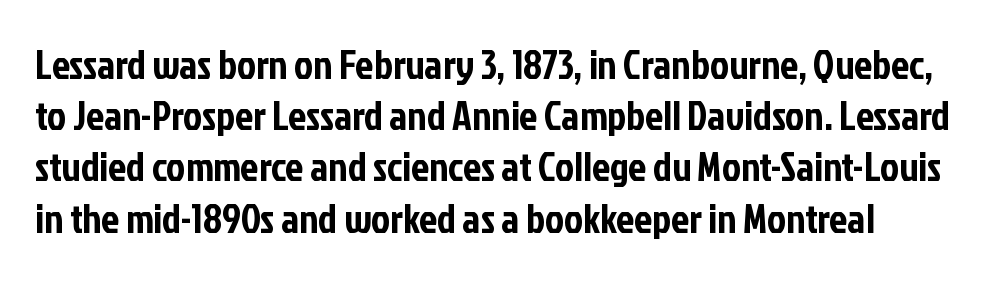
Q: Is the text italic (slanted)? A: No, it is upright.
Q: Is the typeface a serif or a sans-serif typeface? A: Sans-serif.
Q: Is the text underlined? A: No.
Q: Is the spacing between letters normal or unusually wide? A: Normal.
Q: Is the spacing between lines tight, normal or loose? A: Normal.
Q: Width (condensed, normal, or wide)? A: Condensed.
Q: Stroke contrast? A: Low.
Q: x-height? A: Medium.
Q: Monospaced? A: No.
